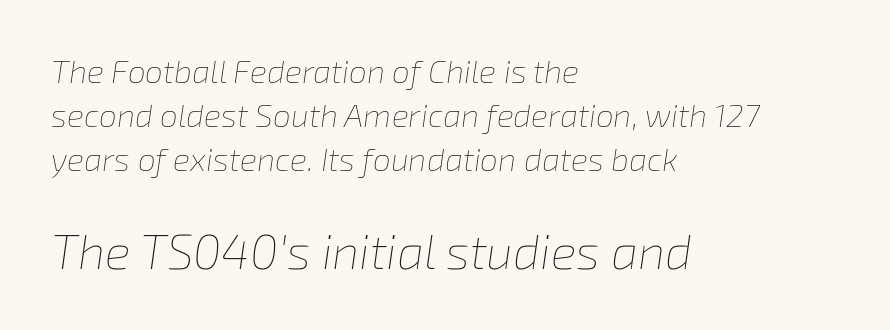
Q: Is the text bold? A: No.
Q: Is the text italic (slanted)? A: Yes, it leans right by about 8 degrees.
Q: Is the text underlined? A: No.
Q: How is the paragraph aligned? A: Left-aligned.
Q: Is the spacing between letters normal or unusually wide? A: Normal.
Q: Is the spacing between lines tight, normal or loose? A: Normal.
Q: Which block of text is set in a larger size, the first (top) or the second (bottom)? A: The second (bottom) one.
Q: Width (condensed, normal, or wide)? A: Normal.
Q: Stroke contrast? A: Low.
Q: x-height? A: Medium.
Q: Monospaced? A: No.
